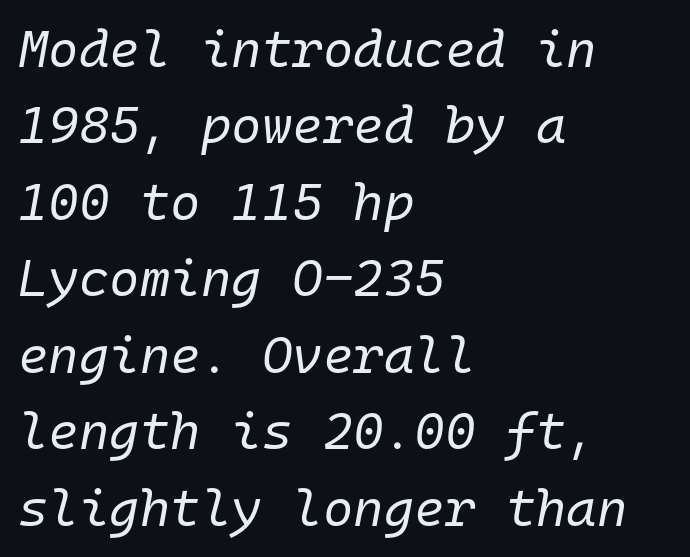
Glyph-to-glyph distance matches everyday printed text. The lettering tilts uniformly, giving the passage an italic look. Plain, unruled lines of type. The weight would be labelled regular, book, light, or lighter still. The face used here is monospaced, like something from a code editor.
